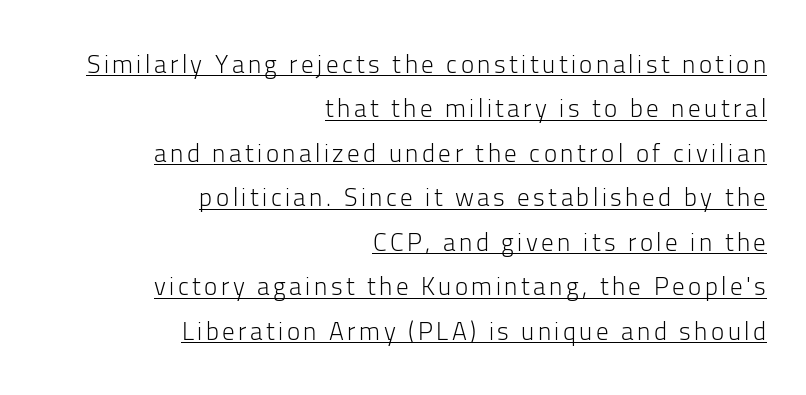
Q: Is the text bold? A: No.
Q: Is the text italic (slanted)? A: No, it is upright.
Q: Is the text underlined? A: Yes.
Q: How is the paragraph aligned? A: Right-aligned.
